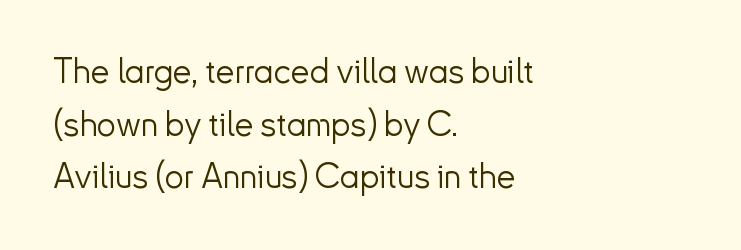
{"serif": "no", "italic": "no", "bold": "no", "weight": "light", "width": "normal", "stroke_contrast": "low", "x_height": "small", "monospaced": "no", "underline": "no", "align": "left", "line_spacing": "normal", "line_spacing_ratio": 1.55, "letter_spacing": "normal", "letter_spacing_em": 0.0, "glyph_px": 34}
